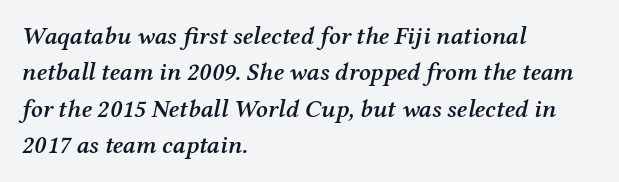
Q: Is the text bold? A: Semi-bold.
Q: Is the text italic (slanted)? A: Yes, it leans right by about 12 degrees.
Q: Is the text underlined? A: No.
Q: How is the paragraph aligned? A: Left-aligned.
Q: Is the spacing between letters normal or unusually wide? A: Normal.
Q: Is the spacing between lines tight, normal or loose? A: Normal.
